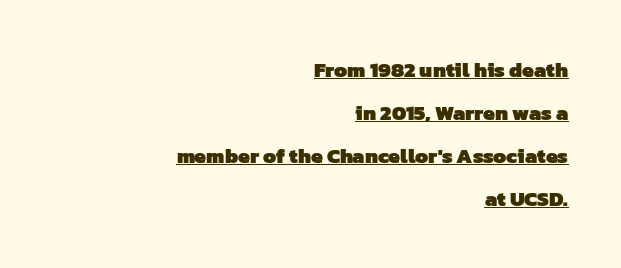
Q: Is the text bold? A: Yes.
Q: Is the text underlined? A: Yes.
Q: How is the paragraph aligned? A: Right-aligned.
Q: Is the spacing between letters normal or unusually wide? A: Normal.
Q: Is the spacing between lines tight, normal or loose? A: Loose.
